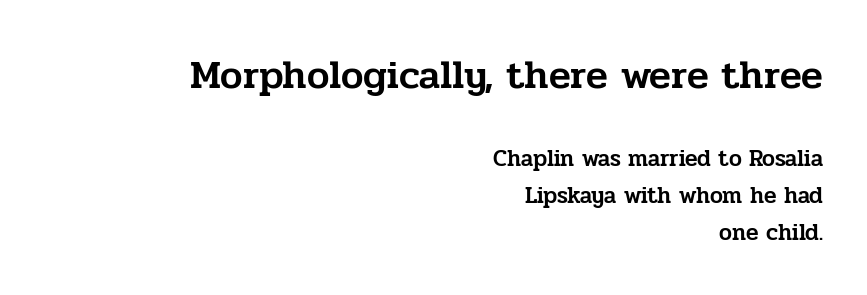
The image shows 40 px serif type, upright; set right-aligned, normal line spacing (1.6x), normal letter spacing, not underlined; the first (top) block is 1.74x larger; low stroke contrast and a medium x-height.
